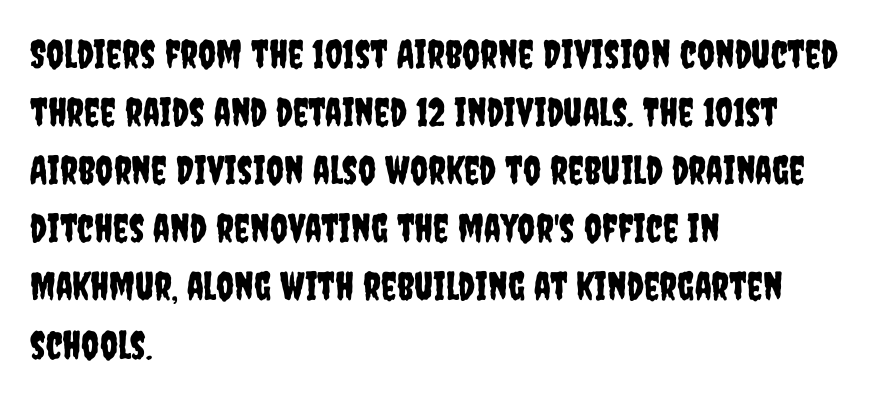
The strip under each line holds only bare page. Notice how the stems are strictly vertical — no italics here. This block has exactly the height ordinary leading produces. Compared with a centered layout, this one pins lines to the left instead.
